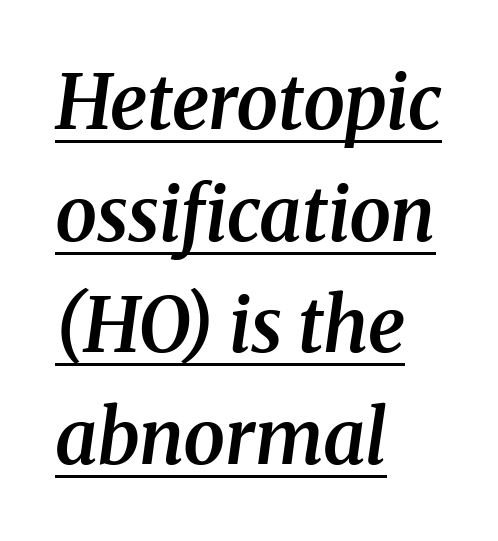
Notice how a bar underscores the lettering throughout. The glyphs in this specimen are seriffed. The strokes are fattened partway — semibold, not bold. Horizontal alignment here is leftward, the default for most running prose. How would I describe the line gaps? Plain and ordinary.
